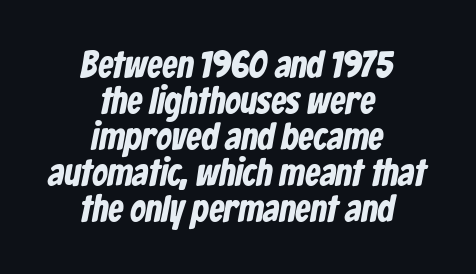
What kind of face is this? One without serifs — a sans. If you measured baseline to baseline, you'd find a short distance. There is no visible air inserted between adjacent glyphs. Looks like regular typesetting: each glyph gets only the width it needs.
